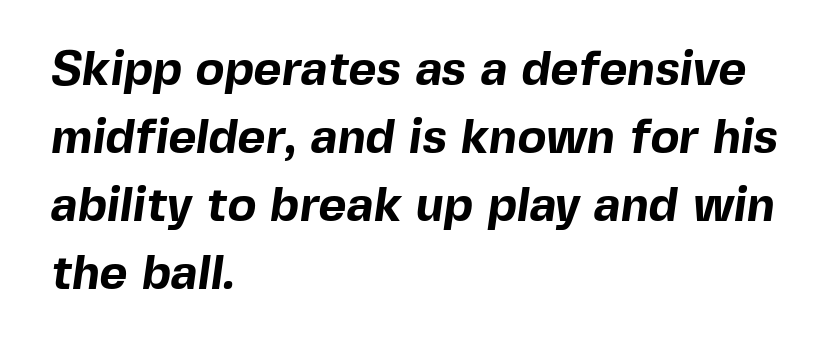
Q: Is the text bold? A: Yes.
Q: Is the typeface a serif or a sans-serif typeface? A: Sans-serif.
Q: Is the text underlined? A: No.
Q: How is the paragraph aligned? A: Left-aligned.
Q: Is the spacing between letters normal or unusually wide? A: Normal.
Q: Is the spacing between lines tight, normal or loose? A: Normal.
Q: Width (condensed, normal, or wide)? A: Normal.
Q: x-height? A: Medium.
Q: Monospaced? A: No.
